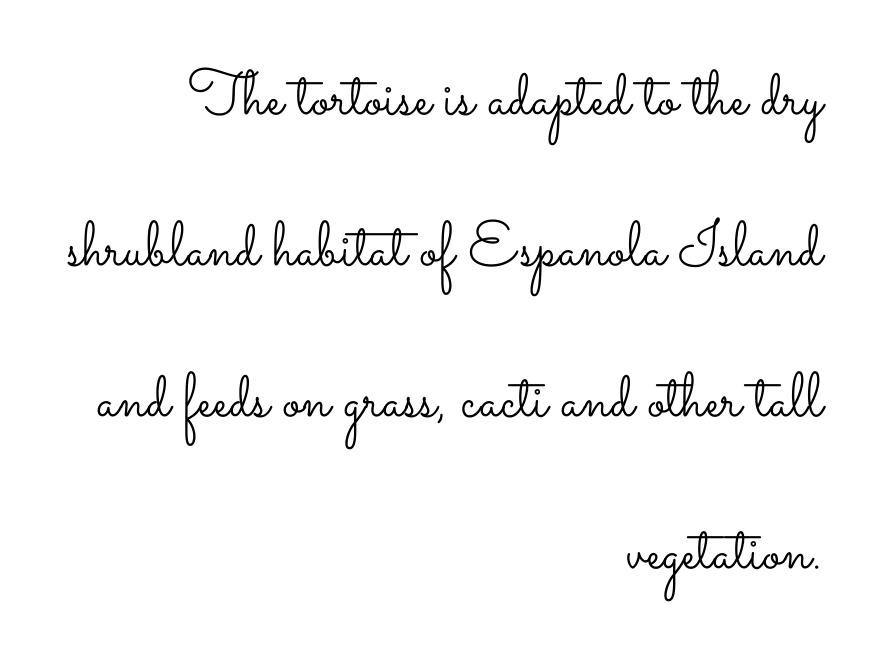
The image shows 63 px light, wide type; set right-aligned, loose line spacing (2.4x), normal letter spacing, not underlined; low stroke contrast and a small x-height.
